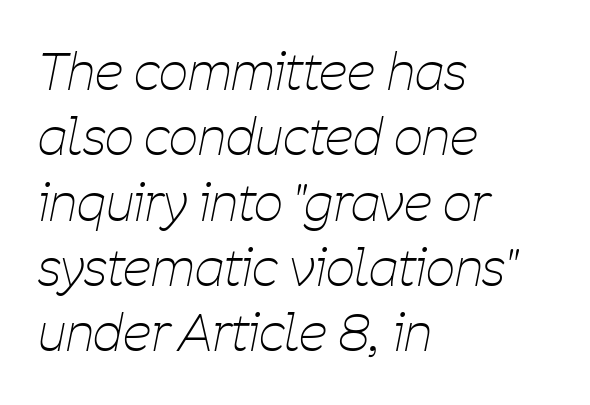
{"italic": "yes", "lean": "right", "slant_degrees": 11, "bold": "no", "weight": "thin", "width": "condensed", "stroke_contrast": "low", "x_height": "medium", "monospaced": "no", "underline": "no", "align": "left", "line_spacing": "normal", "line_spacing_ratio": 1.28, "letter_spacing": "normal", "letter_spacing_em": 0.0, "glyph_px": 51}
